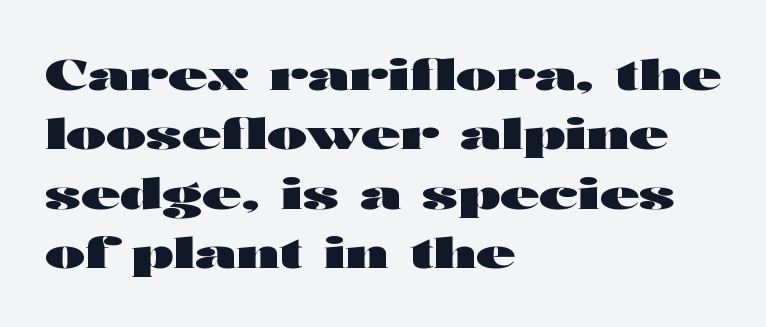
{"italic": "no", "bold": "yes", "weight": "heavy", "width": "wide", "stroke_contrast": "high", "x_height": "medium", "monospaced": "no", "underline": "no", "align": "left", "line_spacing": "normal", "line_spacing_ratio": 1.38, "letter_spacing": "normal", "letter_spacing_em": 0.0, "glyph_px": 43}
